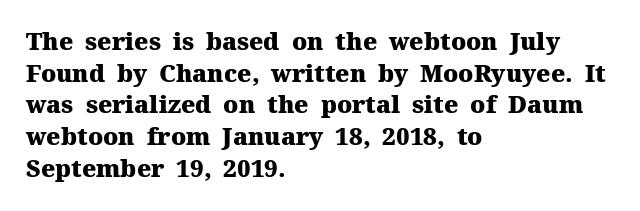
Q: Is the text bold? A: Yes.
Q: Is the text italic (slanted)? A: No, it is upright.
Q: Is the text underlined? A: No.
Q: How is the paragraph aligned? A: Left-aligned.
Q: Is the spacing between letters normal or unusually wide? A: Normal.
Q: Is the spacing between lines tight, normal or loose? A: Normal.
